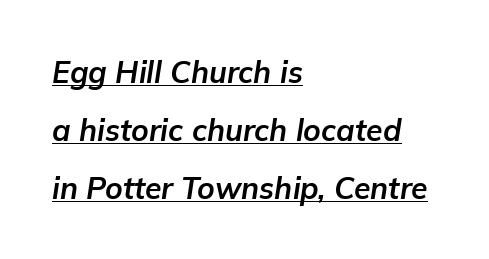
Letter spacing: default. Honestly, the rows look like they've been pulled way apart. The typesetter has applied underlining to the passage shown. The face used here has a pronounced slope to its letters. Casual observation: everything's shoved over to the left.
